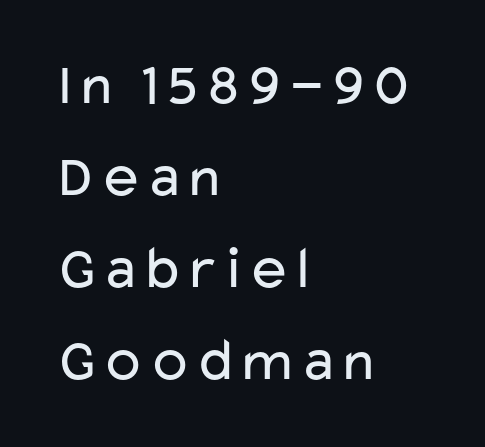
The image shows 61 px regular-weight, wide sans-serif type, upright; set left-aligned, normal line spacing (1.51x), normal letter spacing, not underlined; low stroke contrast and a medium x-height.
